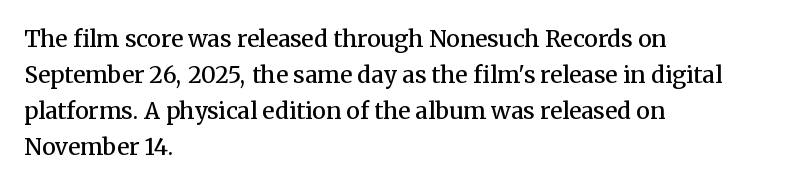
Q: Is the text bold? A: Semi-bold.
Q: Is the text italic (slanted)? A: No, it is upright.
Q: Is the text underlined? A: No.
Q: How is the paragraph aligned? A: Left-aligned.
Q: Is the spacing between letters normal or unusually wide? A: Normal.
Q: Is the spacing between lines tight, normal or loose? A: Normal.
